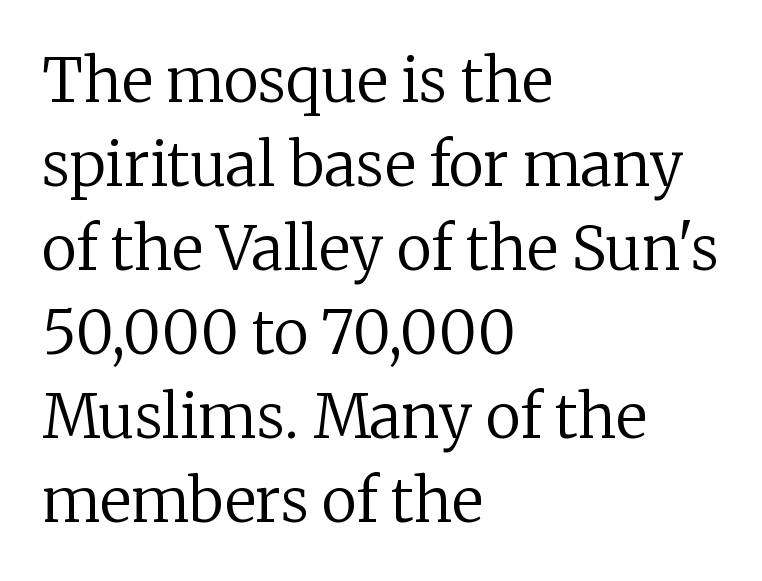
{"serif": "yes", "italic": "no", "bold": "no", "weight": "regular", "width": "normal", "stroke_contrast": "low", "x_height": "medium", "monospaced": "no", "underline": "no", "align": "left", "line_spacing": "normal", "line_spacing_ratio": 1.4, "letter_spacing": "normal", "letter_spacing_em": 0.0, "glyph_px": 60}
